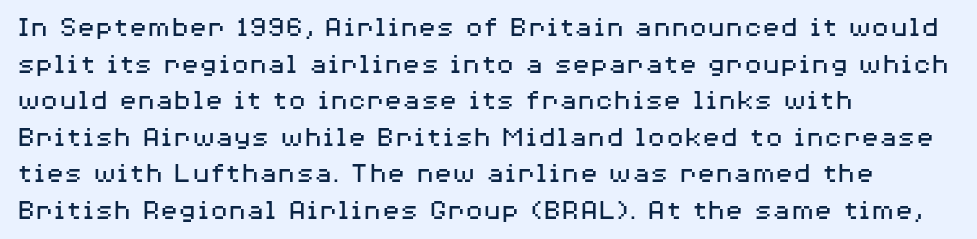
The type family on display is of the sans-serif kind. Varying glyph widths throughout — classic text-font behaviour. Think standard paragraph weight, or any step lighter than that. Just letters on the line, the space beneath them empty. The font's upright variant was chosen for this text.
